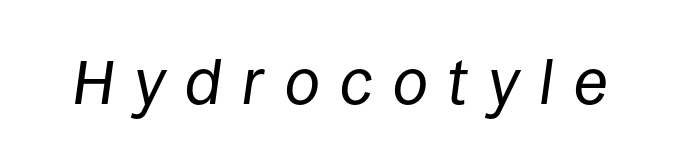
{"italic": "yes", "lean": "right", "slant_degrees": 8, "bold": "no", "weight": "regular", "width": "normal", "stroke_contrast": "low", "x_height": "large", "monospaced": "no", "underline": "no", "letter_spacing": "wide", "letter_spacing_em": 0.32, "glyph_px": 63}
